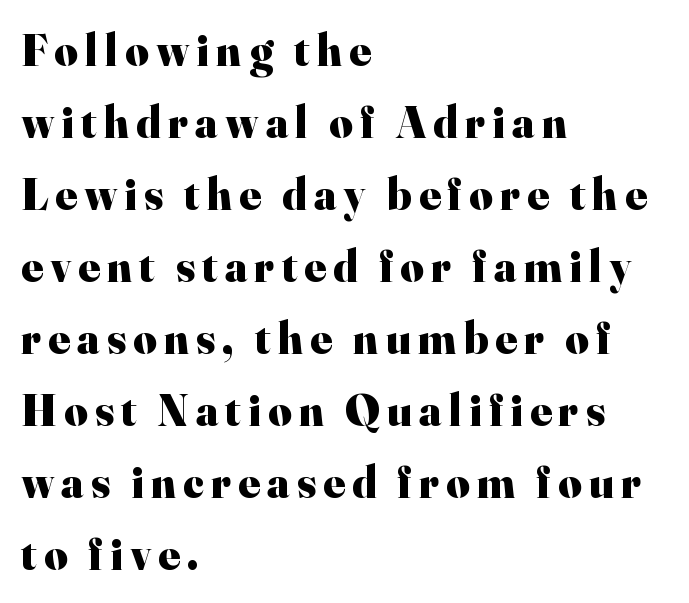
{"serif": "yes", "italic": "no", "bold": "yes", "weight": "heavy", "width": "normal", "stroke_contrast": "high", "x_height": "small", "monospaced": "no", "underline": "no", "align": "left", "line_spacing": "normal", "line_spacing_ratio": 1.6, "glyph_px": 45}
